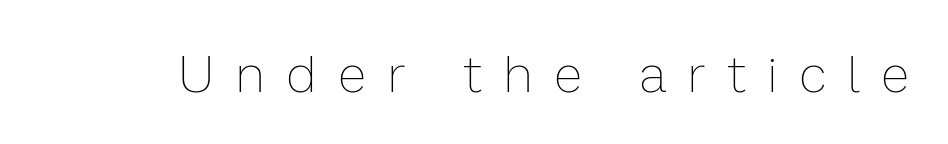
{"italic": "no", "bold": "no", "weight": "thin", "width": "normal", "stroke_contrast": "low", "x_height": "medium", "monospaced": "no", "underline": "no", "letter_spacing": "wide", "letter_spacing_em": 0.45, "glyph_px": 51}
